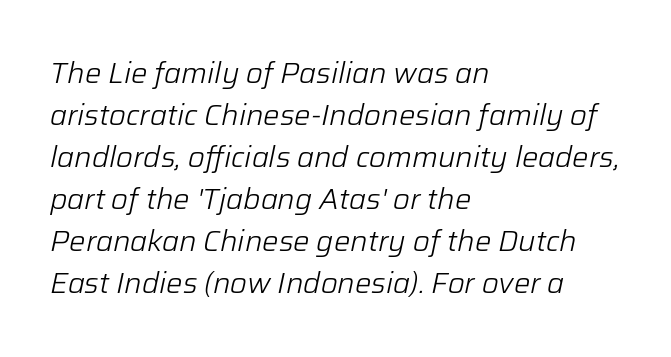
Looks like regular typesetting: each glyph gets only the width it needs. Just letters on the line, the space beneath them empty. In terms of posture, this sample is oblique. Line beginnings align vertically; line endings do not. The strokes carry an ordinary text weight at most. Nobody touched the tracking dial on this one.
